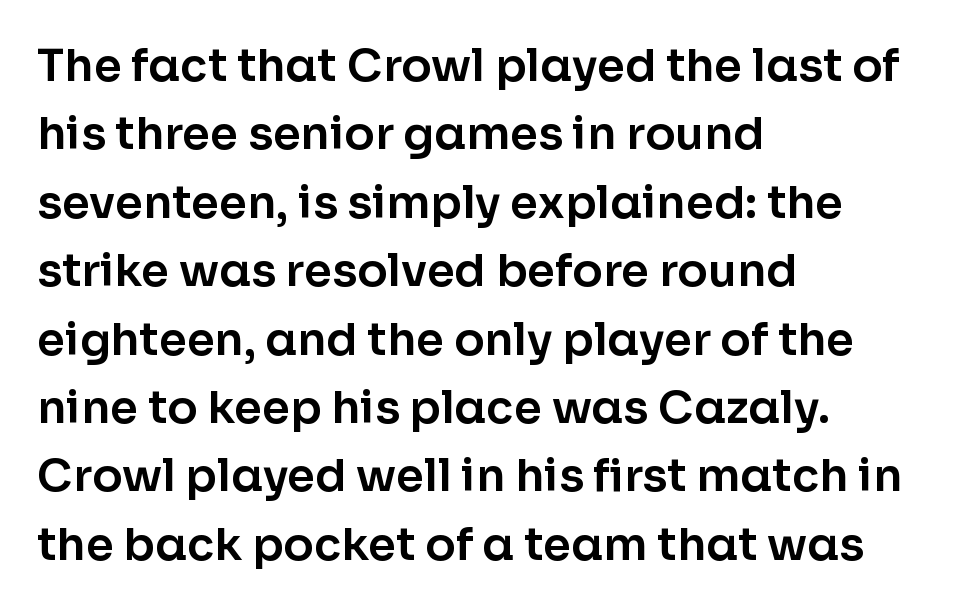
Q: Is the text italic (slanted)? A: No, it is upright.
Q: Is the typeface a serif or a sans-serif typeface? A: Sans-serif.
Q: Is the text underlined? A: No.
Q: How is the paragraph aligned? A: Left-aligned.
Q: Is the spacing between letters normal or unusually wide? A: Normal.
Q: Is the spacing between lines tight, normal or loose? A: Normal.
Q: Width (condensed, normal, or wide)? A: Normal.
Q: Stroke contrast? A: Low.
Q: x-height? A: Medium.
Q: Monospaced? A: No.
